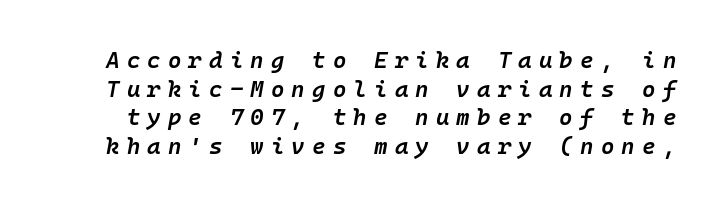
{"italic": "yes", "lean": "right", "slant_degrees": 10, "bold": "semi", "underline": "no", "line_spacing_ratio": 1.24, "letter_spacing": "wide", "letter_spacing_em": 0.31, "glyph_px": 23}
